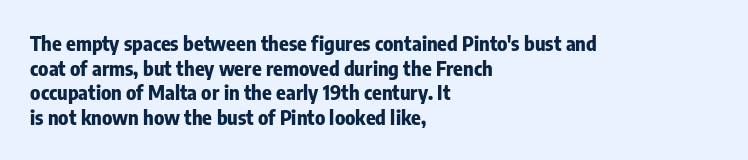
The foot of each line stays bare and open. The letters are bold, with thick, heavy strokes. The letters stand straight up with perfectly vertical stems. Compared with typical body copy, the letter spacing here is the same. These lines stack with their left ends in a neat column.
